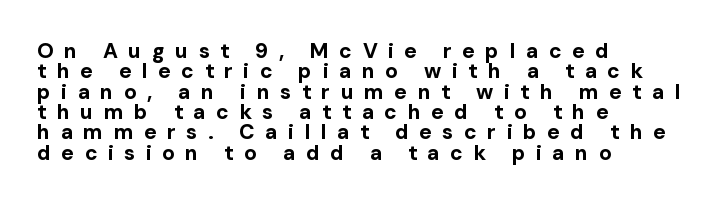
{"italic": "no", "bold": "yes", "underline": "no", "align": "left", "line_spacing": "tight", "line_spacing_ratio": 0.97, "letter_spacing": "wide", "letter_spacing_em": 0.5, "glyph_px": 21}
